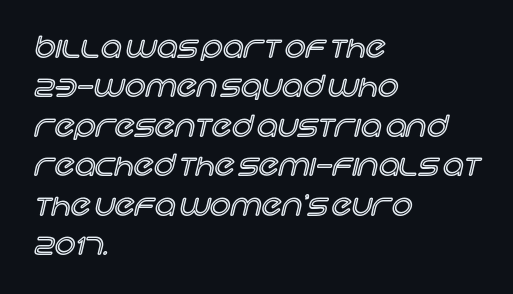
{"width": "normal", "x_height": "large", "monospaced": "no", "underline": "no", "align": "left", "line_spacing": "normal", "line_spacing_ratio": 1.36, "letter_spacing": "normal", "letter_spacing_em": 0.0, "glyph_px": 29}
